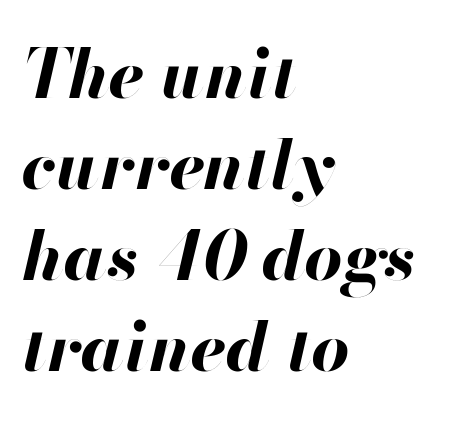
Do the characters align in a grid? No, the font is proportional. The rendering keeps characters at their native spacing. You can tell it's italic because the verticals aren't actually vertical. One-word summary of the alignment: left.
